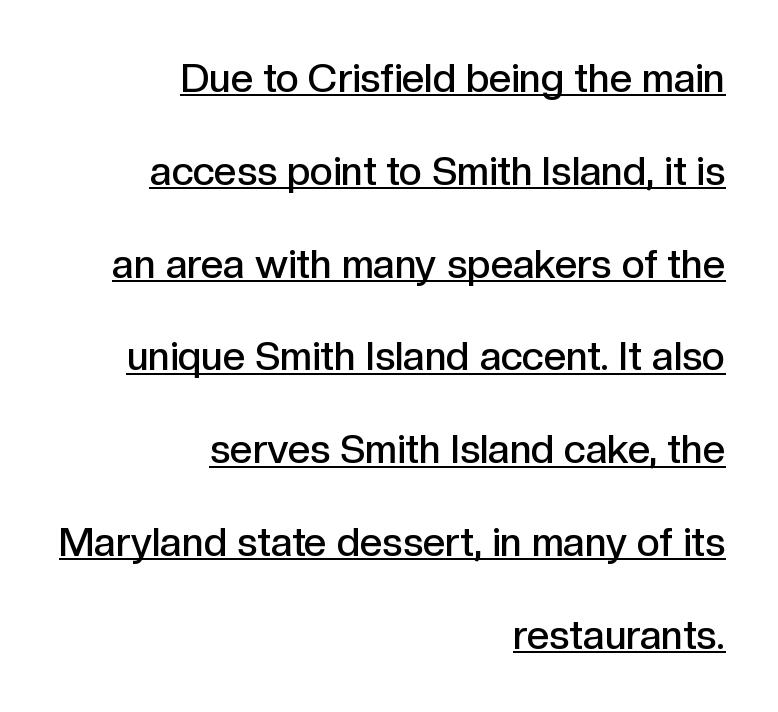
Q: Is the text bold? A: Semi-bold.
Q: Is the text italic (slanted)? A: No, it is upright.
Q: Is the typeface a serif or a sans-serif typeface? A: Sans-serif.
Q: Is the text underlined? A: Yes.
Q: How is the paragraph aligned? A: Right-aligned.
Q: Is the spacing between letters normal or unusually wide? A: Normal.
Q: Is the spacing between lines tight, normal or loose? A: Loose.
Q: Width (condensed, normal, or wide)? A: Normal.
Q: x-height? A: Medium.
Q: Monospaced? A: No.
